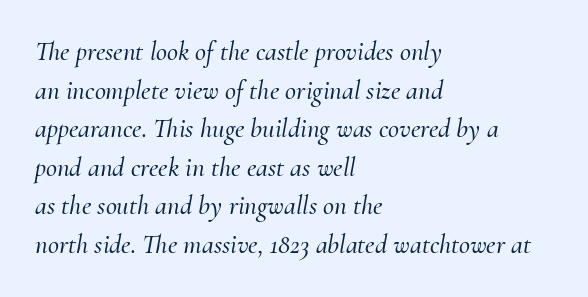
Q: Is the text italic (slanted)? A: Yes, it leans right by about 10 degrees.
Q: Is the text underlined? A: No.
Q: How is the paragraph aligned? A: Left-aligned.
Q: Is the spacing between letters normal or unusually wide? A: Normal.
Q: Is the spacing between lines tight, normal or loose? A: Normal.
